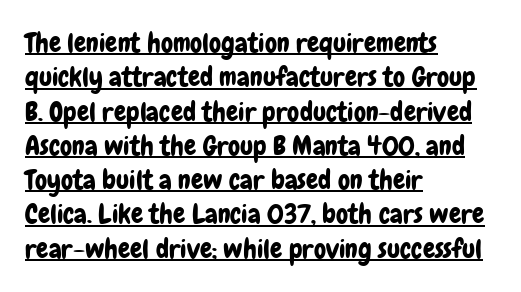
{"italic": "no", "underline": "yes", "align": "left", "line_spacing": "normal", "line_spacing_ratio": 1.27, "letter_spacing": "normal", "letter_spacing_em": 0.0, "glyph_px": 27}
